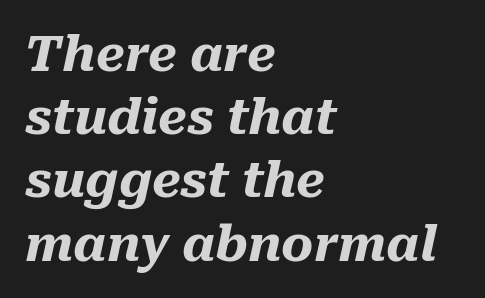
{"italic": "yes", "lean": "right", "slant_degrees": 10, "bold": "yes", "weight": "heavy", "width": "normal", "stroke_contrast": "medium", "x_height": "medium", "monospaced": "no", "underline": "no", "align": "left", "line_spacing": "normal", "line_spacing_ratio": 1.29, "letter_spacing": "normal", "letter_spacing_em": 0.0, "glyph_px": 49}
